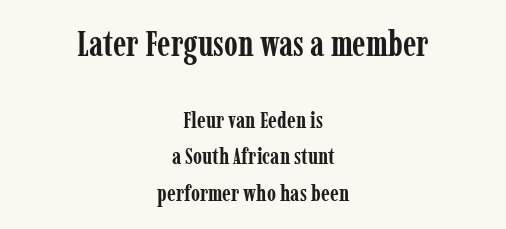
Q: Is the text bold? A: Yes.
Q: Is the text italic (slanted)? A: No, it is upright.
Q: Is the typeface a serif or a sans-serif typeface? A: Serif.
Q: Is the text underlined? A: No.
Q: How is the paragraph aligned? A: Centered.
Q: Is the spacing between letters normal or unusually wide? A: Normal.
Q: Is the spacing between lines tight, normal or loose? A: Normal.
Q: Which block of text is set in a larger size, the first (top) or the second (bottom)? A: The first (top) one.
Q: Width (condensed, normal, or wide)? A: Condensed.
Q: Stroke contrast? A: Low.
Q: x-height? A: Medium.
Q: Monospaced? A: No.
